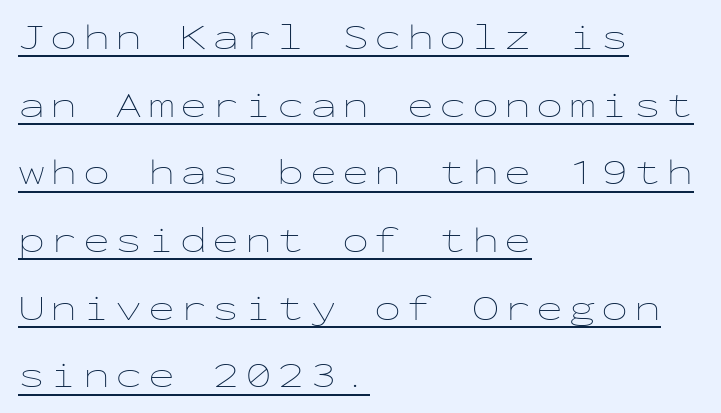
Is this a fixed-width face? Yes — each glyph sits in an identical cell. Glance below the letters and you will spot a drawn line. The typesetting does not lean heavy: it is not bold. This is the regular roman posture of the typeface.
